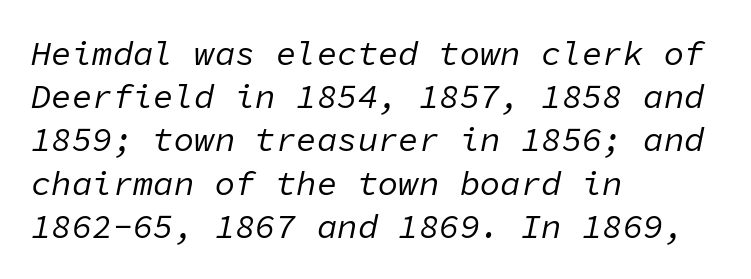
The rendering keeps characters at their native spacing. Stems and bowls with no extra thickness — not bold. The rendering applies a slant to the glyphs. Each row of text sits above clean, open space. Does the leading feel generous? No, just average. These lines stack with their left ends in a neat column.
